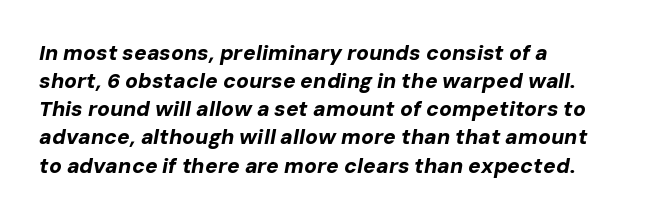
The image shows 21 px bold type, italic (leaning right); set left-aligned, normal line spacing (1.34x), normal letter spacing, not underlined.
